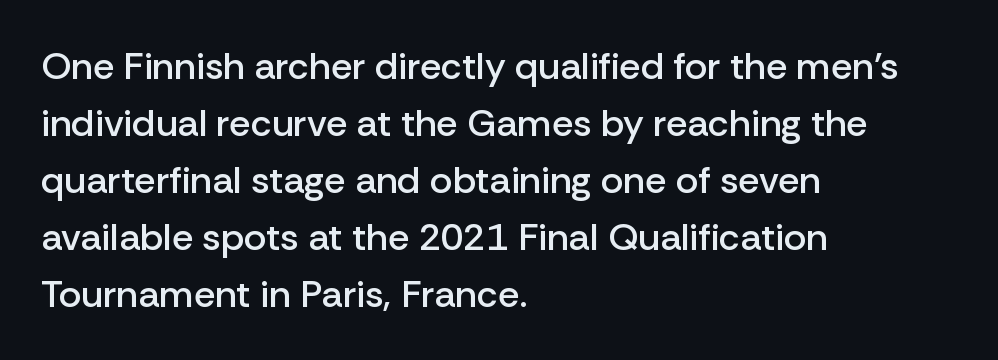
The image shows 38 px semibold sans-serif type, upright; set left-aligned, normal line spacing (1.5x), normal letter spacing, not underlined; low stroke contrast and a medium x-height.
